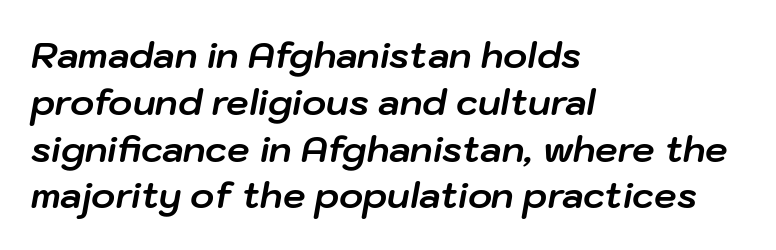
Q: Is the text bold? A: Yes.
Q: Is the text italic (slanted)? A: Yes, it leans right by about 10 degrees.
Q: Is the text underlined? A: No.
Q: How is the paragraph aligned? A: Left-aligned.
Q: Is the spacing between letters normal or unusually wide? A: Normal.
Q: Is the spacing between lines tight, normal or loose? A: Normal.
Q: Width (condensed, normal, or wide)? A: Normal.
Q: Stroke contrast? A: Low.
Q: x-height? A: Medium.
Q: Monospaced? A: No.
